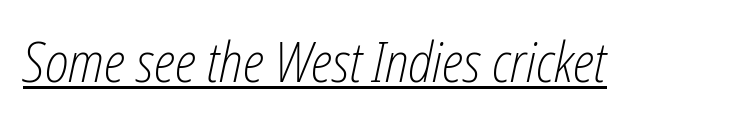
The image shows 55 px light, condensed type, italic (leaning right); set normal letter spacing, underlined; low stroke contrast and a medium x-height.
